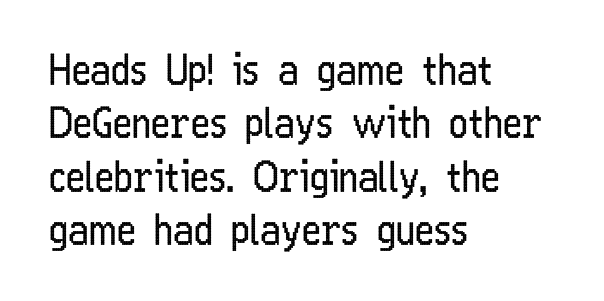
{"serif": "no", "italic": "no", "bold": "no", "weight": "regular", "width": "condensed", "stroke_contrast": "low", "x_height": "medium", "monospaced": "no", "underline": "no", "align": "left", "line_spacing": "normal", "line_spacing_ratio": 1.3, "letter_spacing": "normal", "letter_spacing_em": 0.0, "glyph_px": 41}
